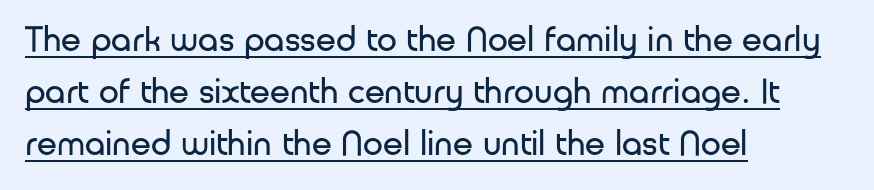
The image shows 36 px regular-weight sans-serif type, upright; set left-aligned, normal line spacing (1.45x), normal letter spacing, underlined; low stroke contrast and a medium x-height.
